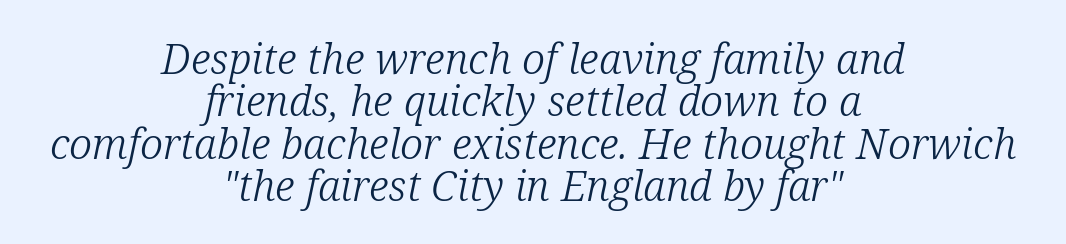
Q: Is the text bold? A: No.
Q: Is the text italic (slanted)? A: Yes, it leans right by about 12 degrees.
Q: Is the typeface a serif or a sans-serif typeface? A: Serif.
Q: Is the text underlined? A: No.
Q: How is the paragraph aligned? A: Centered.
Q: Is the spacing between letters normal or unusually wide? A: Normal.
Q: Is the spacing between lines tight, normal or loose? A: Tight.
Q: Width (condensed, normal, or wide)? A: Normal.
Q: Stroke contrast? A: Low.
Q: x-height? A: Medium.
Q: Monospaced? A: No.
